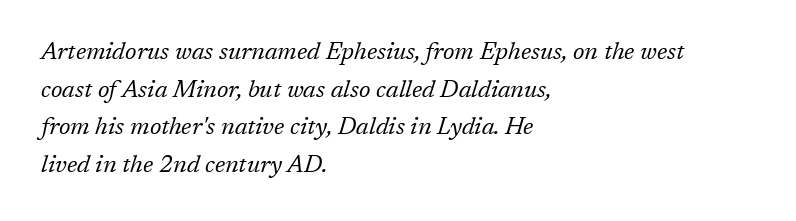
The image shows 24 px text type, italic (leaning right); set left-aligned, normal line spacing (1.57x), normal letter spacing, not underlined.
